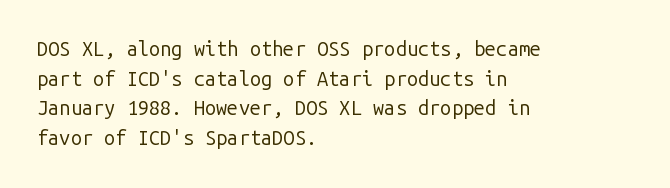
{"italic": "no", "bold": "no", "underline": "no", "align": "left", "line_spacing": "normal", "line_spacing_ratio": 1.48, "letter_spacing": "normal", "letter_spacing_em": 0.0, "glyph_px": 20}
